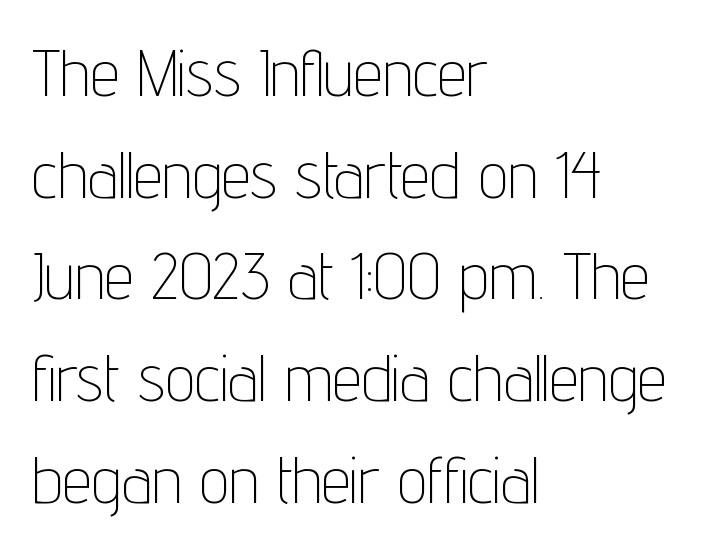
Q: Is the text bold? A: No.
Q: Is the text italic (slanted)? A: No, it is upright.
Q: Is the typeface a serif or a sans-serif typeface? A: Sans-serif.
Q: Is the text underlined? A: No.
Q: How is the paragraph aligned? A: Left-aligned.
Q: Is the spacing between letters normal or unusually wide? A: Normal.
Q: Is the spacing between lines tight, normal or loose? A: Normal.
Q: Width (condensed, normal, or wide)? A: Condensed.
Q: Stroke contrast? A: Low.
Q: x-height? A: Medium.
Q: Monospaced? A: No.
